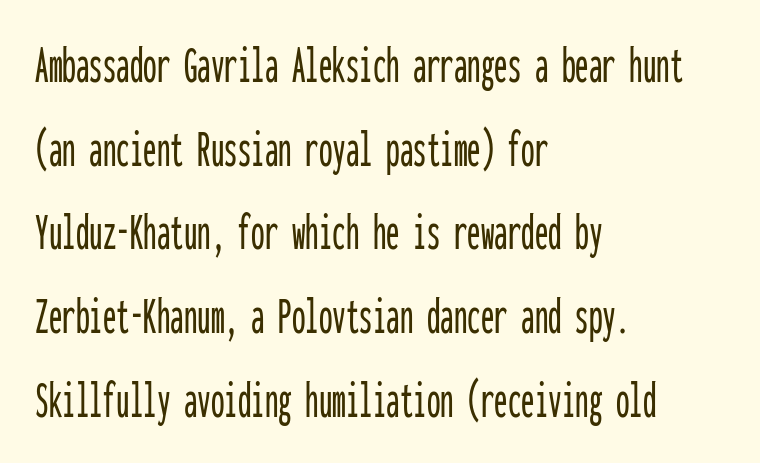
What kind of face is this? One without serifs — a sans. Glyph-to-glyph distance matches everyday printed text. The typography opts for an upright posture over an oblique one. Just letters on the line, the space beneath them empty. The block of text has a typical density, with ordinary space between rows. Teacher's note: observe the even left margin — that is flush-left alignment.
